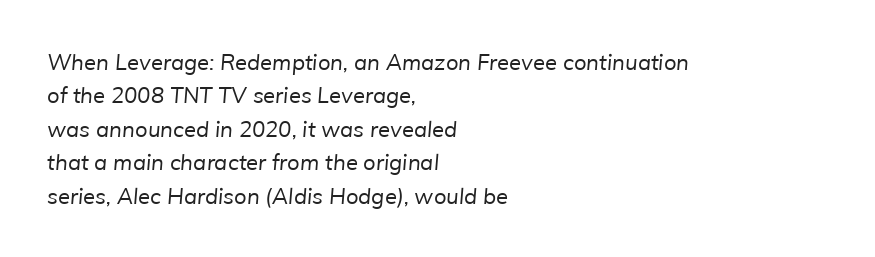
The rendering uses a moderate line-height, typical for paragraphs. Each row of text sits above clean, open space. Stroke mass is kept to a normal reading level or below. One-word summary of the alignment: left. Default kerning and tracking; the words read as compact shapes.
